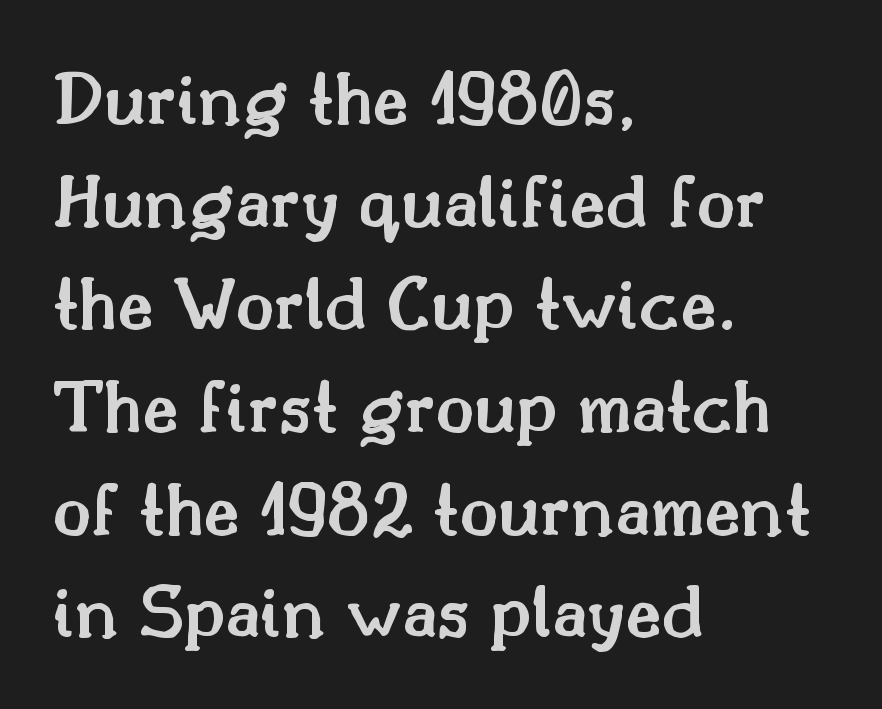
Q: Is the text bold? A: Semi-bold.
Q: Is the text italic (slanted)? A: No, it is upright.
Q: Is the typeface a serif or a sans-serif typeface? A: Serif.
Q: Is the text underlined? A: No.
Q: How is the paragraph aligned? A: Left-aligned.
Q: Is the spacing between letters normal or unusually wide? A: Normal.
Q: Is the spacing between lines tight, normal or loose? A: Normal.
Q: Width (condensed, normal, or wide)? A: Normal.
Q: Stroke contrast? A: Medium.
Q: x-height? A: Small.
Q: Monospaced? A: No.
